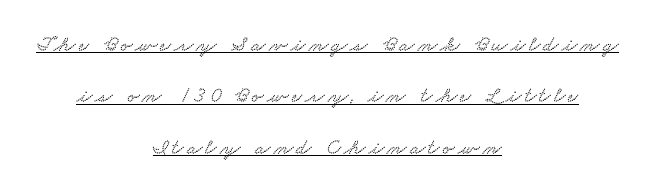
The image shows 22 px text type; set centered, loose line spacing (2.34x), underlined.
